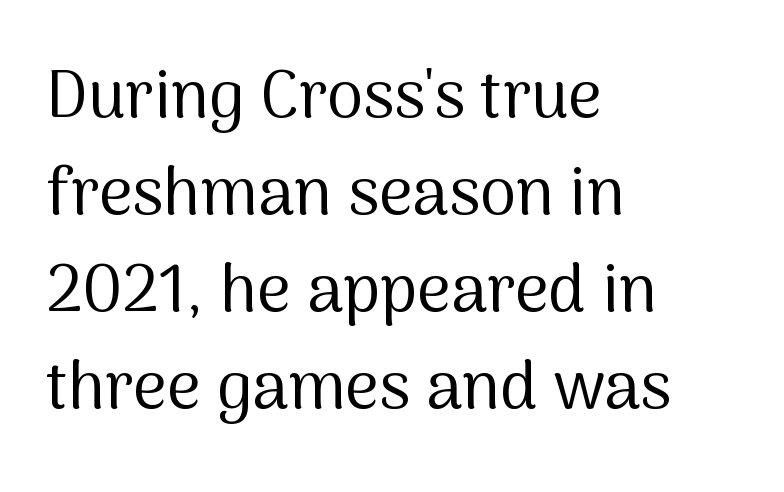
Compared with typical paragraphs, the rows here are spaced about the same. Line beginnings align vertically; line endings do not. No extra ink here — the face is not bold. Posture: straight, roman, zero tilt. Look at the bottom of the vertical strokes: they stop flat, with no serifs. The string is rendered with underlining switched off.
